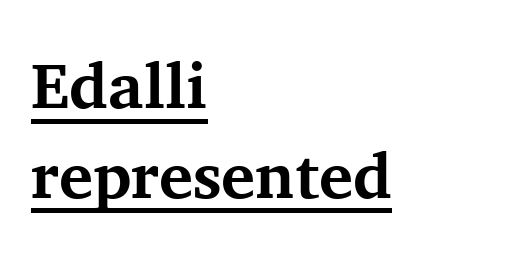
{"serif": "yes", "italic": "no", "bold": "yes", "weight": "bold", "width": "normal", "stroke_contrast": "medium", "x_height": "medium", "monospaced": "no", "underline": "yes", "align": "left", "line_spacing": "normal", "line_spacing_ratio": 1.4, "letter_spacing": "normal", "letter_spacing_em": 0.0, "glyph_px": 64}
